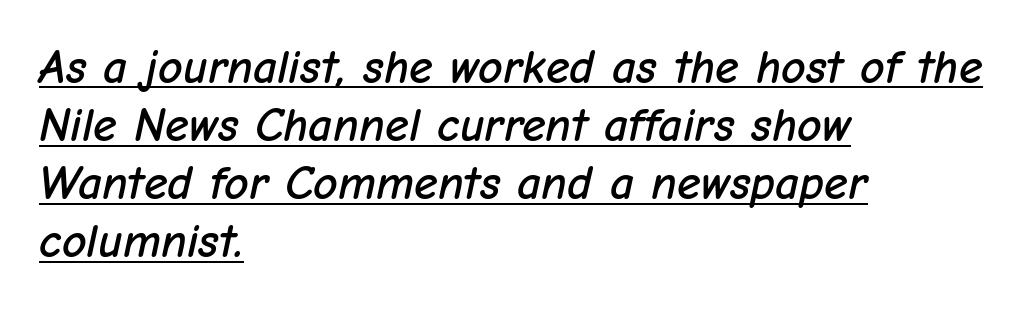
The image shows 48 px text type, italic (leaning right); set left-aligned, line spacing 1.21x, normal letter spacing, underlined; low stroke contrast and a medium x-height.
